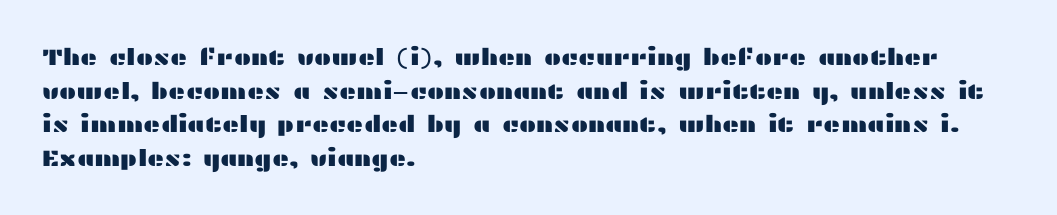
The image shows 23 px text type, upright; set left-aligned, normal line spacing (1.46x), normal letter spacing, not underlined.
